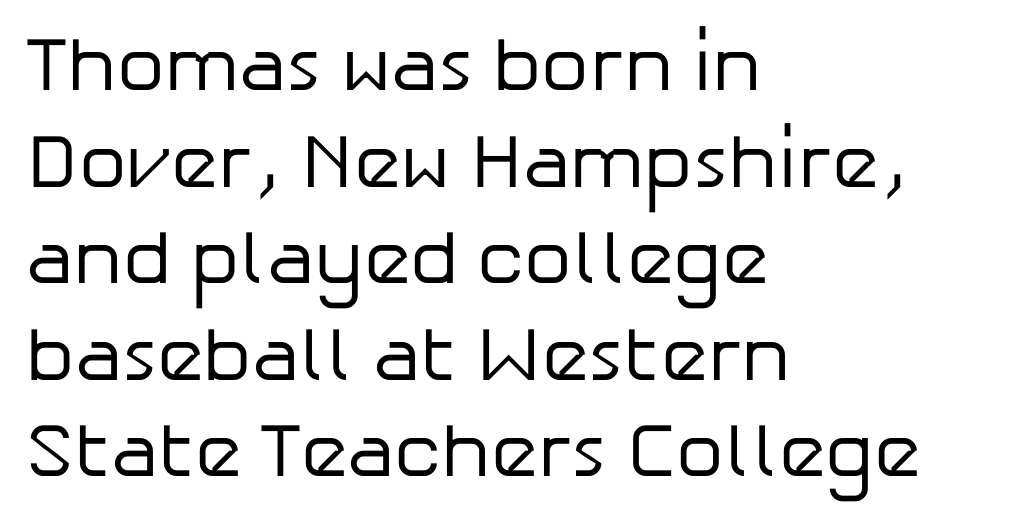
{"serif": "no", "italic": "no", "bold": "no", "weight": "regular", "width": "normal", "stroke_contrast": "low", "x_height": "medium", "monospaced": "no", "underline": "no", "align": "left", "line_spacing": "normal", "line_spacing_ratio": 1.27, "letter_spacing": "normal", "letter_spacing_em": 0.0, "glyph_px": 76}
